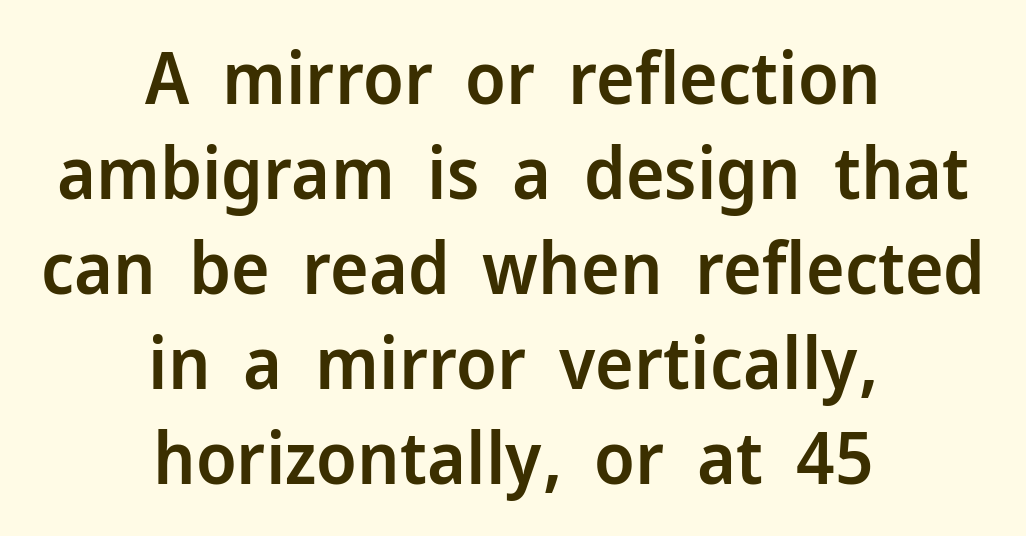
Q: Is the text bold? A: Semi-bold.
Q: Is the text italic (slanted)? A: No, it is upright.
Q: Is the typeface a serif or a sans-serif typeface? A: Sans-serif.
Q: Is the text underlined? A: No.
Q: How is the paragraph aligned? A: Centered.
Q: Is the spacing between letters normal or unusually wide? A: Normal.
Q: Is the spacing between lines tight, normal or loose? A: Normal.
Q: Width (condensed, normal, or wide)? A: Normal.
Q: Stroke contrast? A: Low.
Q: x-height? A: Medium.
Q: Monospaced? A: No.
